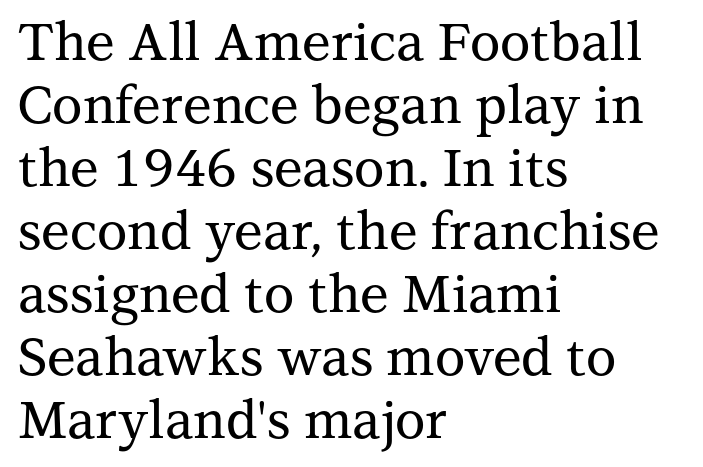
Q: Is the text italic (slanted)? A: No, it is upright.
Q: Is the typeface a serif or a sans-serif typeface? A: Serif.
Q: Is the text underlined? A: No.
Q: How is the paragraph aligned? A: Left-aligned.
Q: Is the spacing between letters normal or unusually wide? A: Normal.
Q: Width (condensed, normal, or wide)? A: Normal.
Q: Stroke contrast? A: Medium.
Q: x-height? A: Medium.
Q: Monospaced? A: No.
